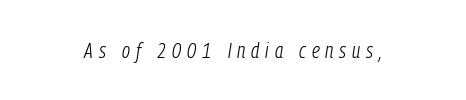
Q: Is the text bold? A: No.
Q: Is the text italic (slanted)? A: Yes, it leans right by about 9 degrees.
Q: Is the text underlined? A: No.
Q: Is the spacing between letters normal or unusually wide? A: Unusually wide.
